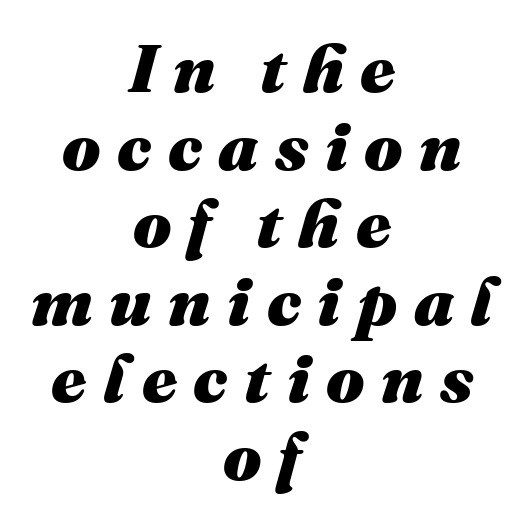
{"italic": "yes", "lean": "right", "slant_degrees": 16, "bold": "yes", "weight": "heavy", "width": "normal", "stroke_contrast": "medium", "x_height": "medium", "monospaced": "no", "underline": "no", "align": "center", "line_spacing": "tight", "line_spacing_ratio": 1.14, "letter_spacing": "wide", "letter_spacing_em": 0.24, "glyph_px": 68}
